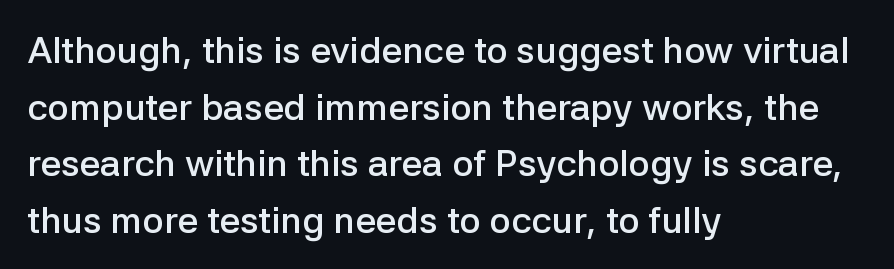
This sample uses plain, unmodified letter spacing. This is the regular roman posture of the typeface. Is this a sans? Yes — the strokes have no serifs. Notice how the passage keeps a crisp vertical edge on the left only.
